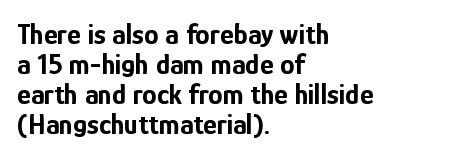
The image shows 29 px bold, condensed sans-serif type, upright; set left-aligned, tight line spacing (1.04x), normal letter spacing, not underlined; low stroke contrast and a medium x-height.
